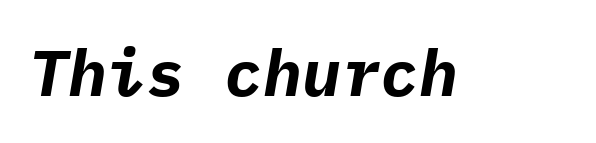
The font is running at its bold setting. The axis of the letterforms is tilted away from vertical. Glance below the letters and you will spot only blank space. Think of a typewriter: that constant character pitch is what you see here. Letter spacing: default.
